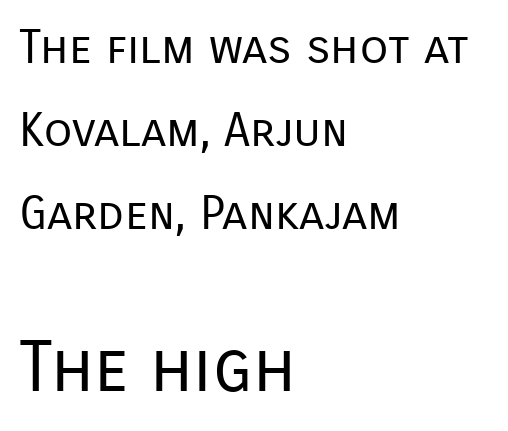
The image shows 71 px regular-weight sans-serif type, upright; set left-aligned, line spacing 1.77x, normal letter spacing, not underlined; the second (bottom) block is 1.51x larger; low stroke contrast and a medium x-height.
